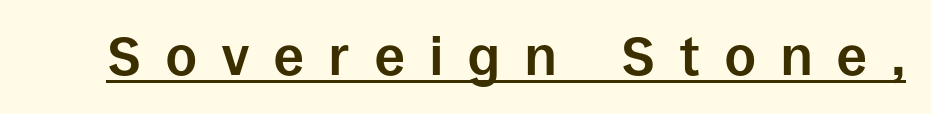
{"serif": "no", "italic": "no", "bold": "yes", "weight": "bold", "width": "normal", "stroke_contrast": "low", "x_height": "large", "monospaced": "no", "underline": "yes", "letter_spacing": "wide", "letter_spacing_em": 0.48, "glyph_px": 53}
